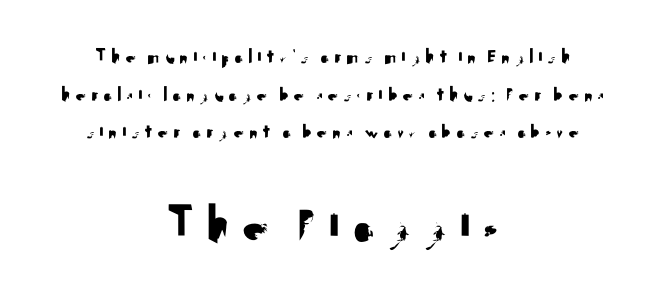
Q: Is the text italic (slanted)? A: No, it is upright.
Q: Is the typeface a serif or a sans-serif typeface? A: Sans-serif.
Q: Is the text underlined? A: No.
Q: How is the paragraph aligned? A: Centered.
Q: Is the spacing between letters normal or unusually wide? A: Unusually wide.
Q: Which block of text is set in a larger size, the first (top) or the second (bottom)? A: The second (bottom) one.
Q: Width (condensed, normal, or wide)? A: Normal.
Q: Stroke contrast? A: Medium.
Q: x-height? A: Small.
Q: Monospaced? A: No.
